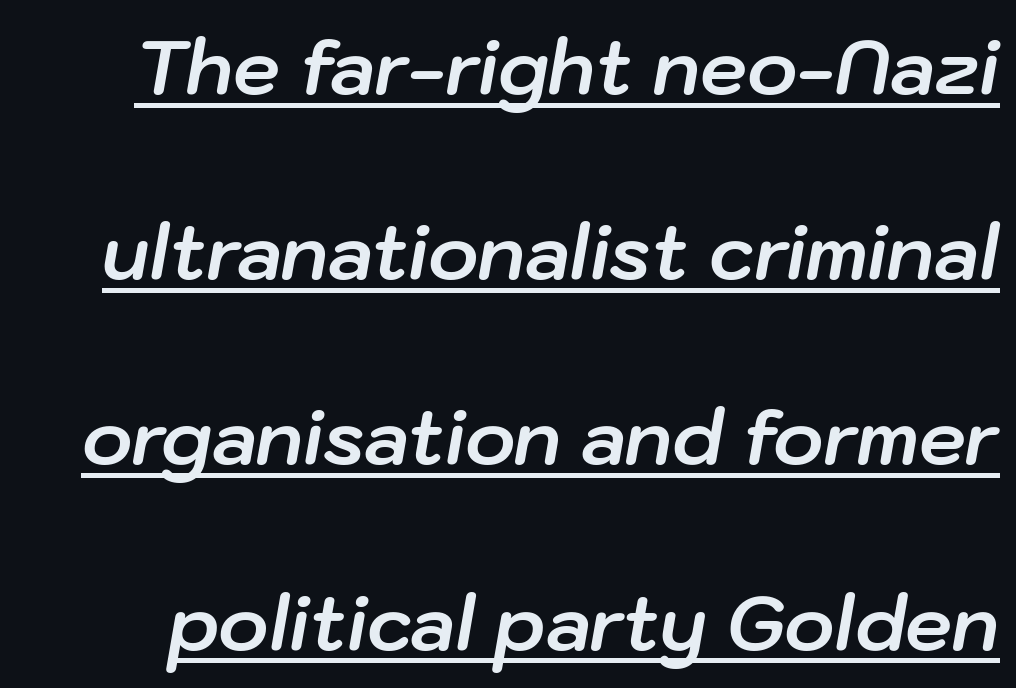
The image shows 75 px bold type, italic (leaning right); set loose line spacing (2.47x), normal letter spacing, underlined; low stroke contrast and a medium x-height.
